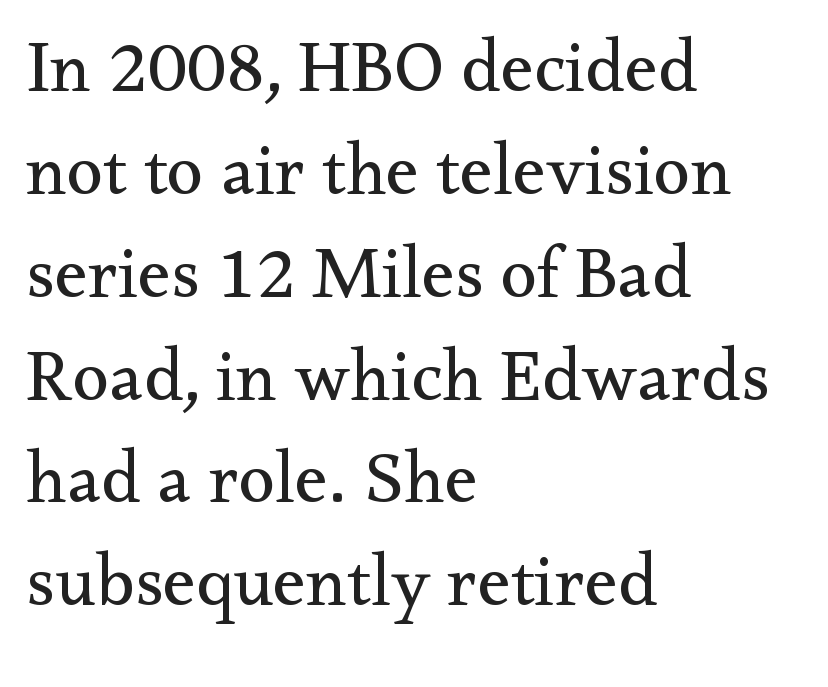
{"serif": "yes", "italic": "no", "bold": "no", "weight": "regular", "width": "normal", "stroke_contrast": "medium", "x_height": "small", "monospaced": "no", "underline": "no", "align": "left", "line_spacing": "normal", "line_spacing_ratio": 1.39, "letter_spacing": "normal", "letter_spacing_em": 0.0, "glyph_px": 74}
